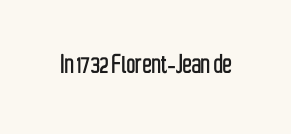
The image shows 31 px condensed sans-serif type, upright; set normal letter spacing, not underlined; low stroke contrast and a medium x-height.
